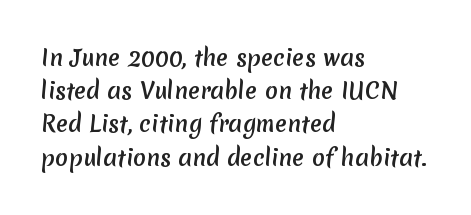
Q: Is the text underlined? A: No.
Q: How is the paragraph aligned? A: Left-aligned.
Q: Is the spacing between letters normal or unusually wide? A: Normal.
Q: Is the spacing between lines tight, normal or loose? A: Normal.
